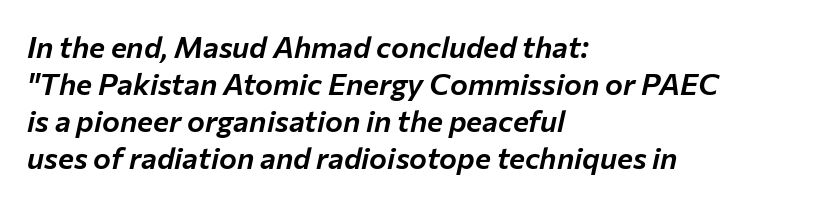
Q: Is the text italic (slanted)? A: Yes, it leans right by about 12 degrees.
Q: Is the text underlined? A: No.
Q: How is the paragraph aligned? A: Left-aligned.
Q: Is the spacing between letters normal or unusually wide? A: Normal.
Q: Width (condensed, normal, or wide)? A: Normal.
Q: Stroke contrast? A: Low.
Q: x-height? A: Medium.
Q: Monospaced? A: No.
